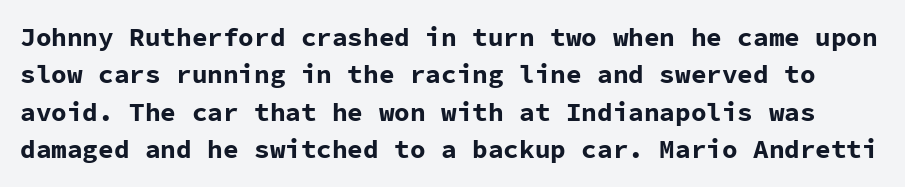
The image shows 26 px bold type, upright; set normal line spacing (1.44x), normal letter spacing, not underlined.
